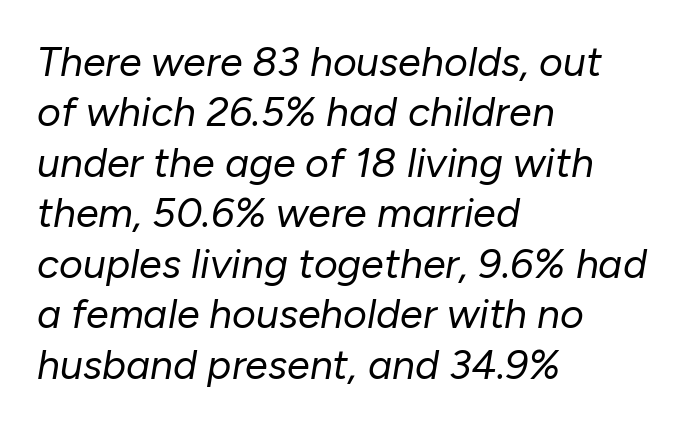
Reading down the block, your eye returns to a fixed left position each line. Counters stay open thanks to moderate or lighter strokes. The typography opts for an oblique posture over an upright one. These lines are rendered in a variable-pitch font. The gap between lines stays unmarked. Spacing between characters is what you'd get straight out of the box.
